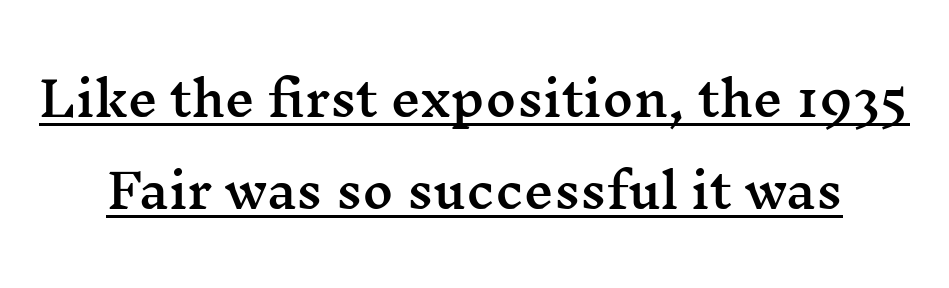
A serif font was chosen for this passage. Each word holds together tightly as a unit, with standard inter-letter gaps. The letters advance in unequal steps, a hallmark of proportional type. This is roman type, the default non-slanted kind. The lettering is marked with a stroke running underneath it.
